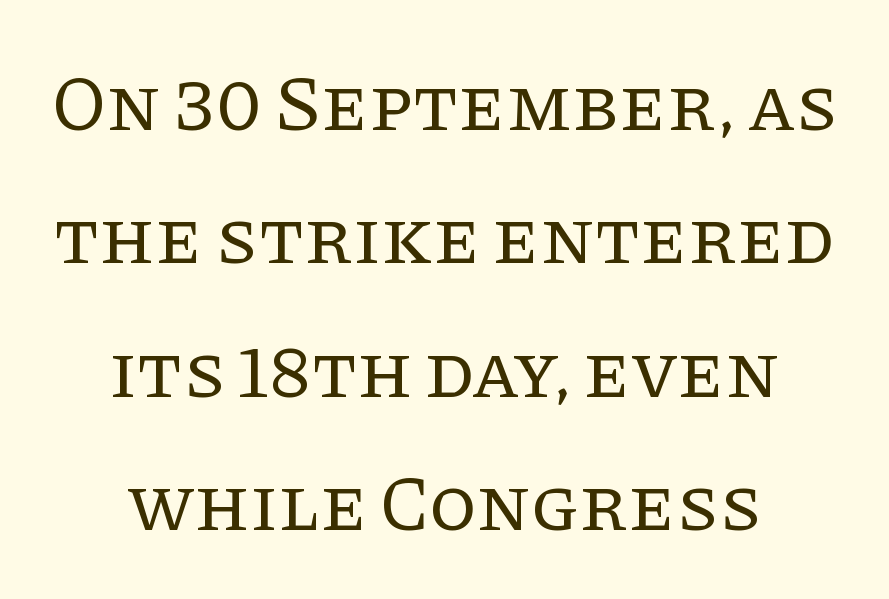
Q: Is the text bold? A: No.
Q: Is the text italic (slanted)? A: No, it is upright.
Q: Is the typeface a serif or a sans-serif typeface? A: Serif.
Q: Is the text underlined? A: No.
Q: How is the paragraph aligned? A: Centered.
Q: Is the spacing between letters normal or unusually wide? A: Normal.
Q: Width (condensed, normal, or wide)? A: Normal.
Q: Stroke contrast? A: Low.
Q: x-height? A: Large.
Q: Monospaced? A: No.
